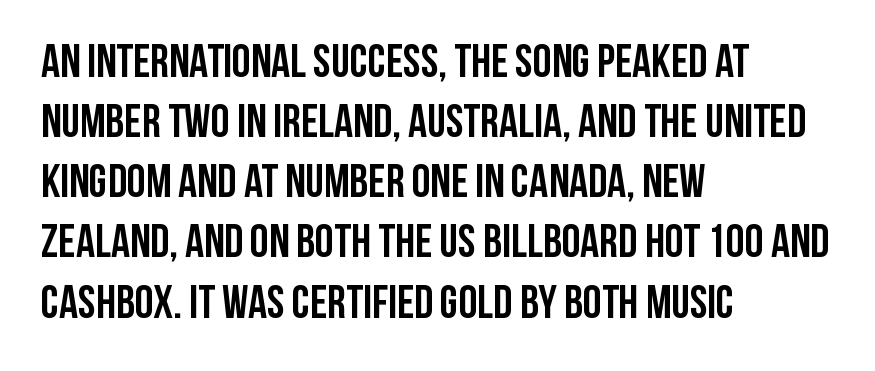
Honestly, there is no underline to notice here at all. Every stem runs plumb, perpendicular to the baseline. Character widths vary here, with narrow letters taking less room than wide ones. This block has exactly the height ordinary leading produces. Notice how the passage keeps a crisp vertical edge on the left only. Characters follow at the spacing the type designer built in.
